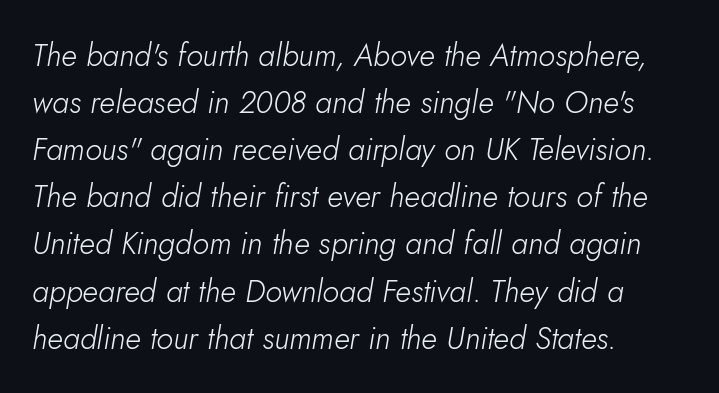
Here the designer chose a conventional face with non-uniform glyph widths. Clear beneath every line of the passage. The letters are slanted; this is an italic face. How are the letters spaced? Ordinarily, with no added tracking.
